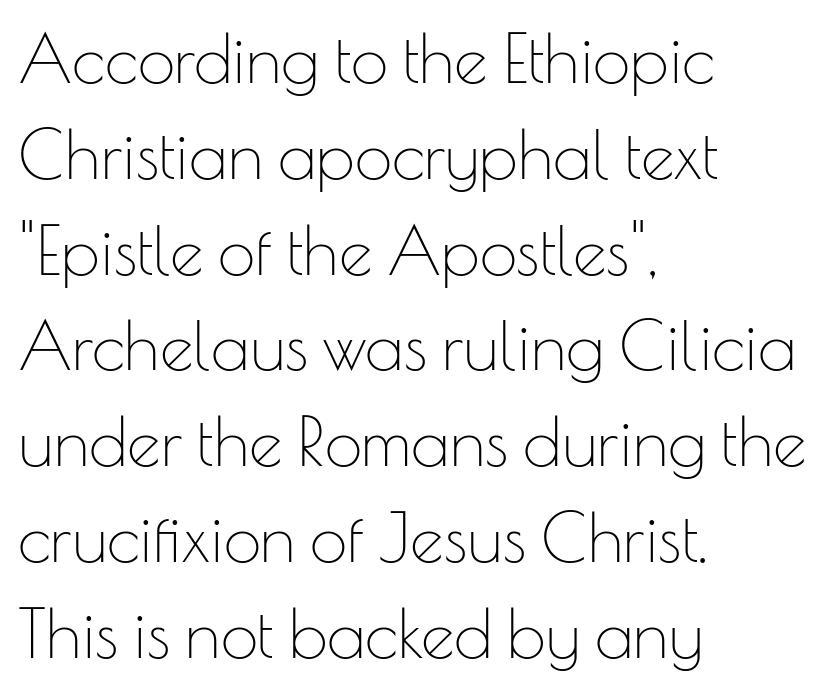
The image shows 67 px thin sans-serif type, upright; set left-aligned, normal line spacing (1.43x), normal letter spacing, not underlined; low stroke contrast and a small x-height.
